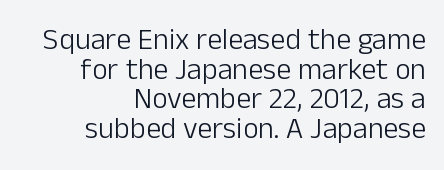
{"serif": "no", "italic": "no", "bold": "no", "weight": "light", "width": "normal", "stroke_contrast": "low", "x_height": "medium", "monospaced": "no", "underline": "no", "align": "right", "line_spacing": "tight", "line_spacing_ratio": 0.99, "letter_spacing": "normal", "letter_spacing_em": 0.0, "glyph_px": 30}
